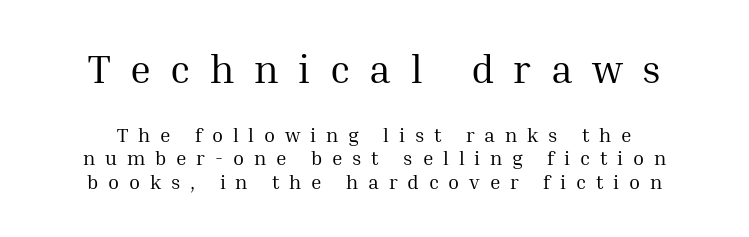
Weight: not bold — regular or lighter. A typesetter would call this heavily tracked-out type. Does the type have serifs? Yes, each stem ends in a small foot. Quick note: underline off. Character widths vary here, with narrow letters taking less room than wide ones.
